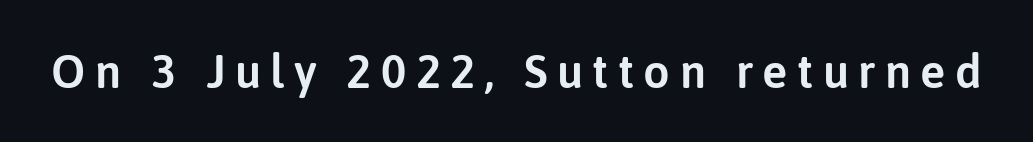
{"serif": "no", "italic": "no", "width": "normal", "stroke_contrast": "low", "x_height": "medium", "monospaced": "no", "underline": "no", "letter_spacing": "wide", "letter_spacing_em": 0.2, "glyph_px": 47}
